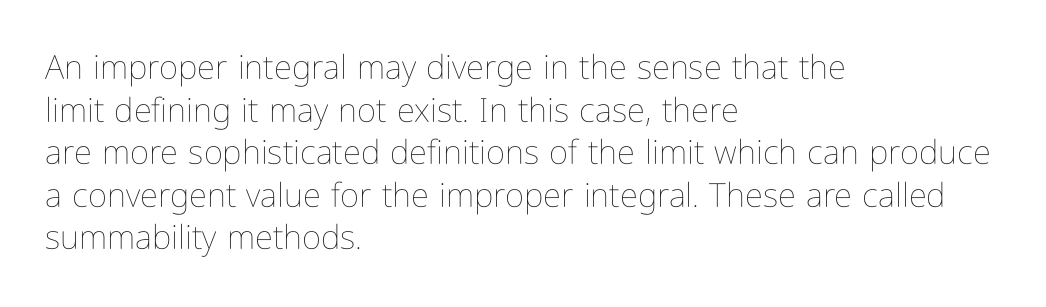
{"italic": "no", "bold": "no", "weight": "thin", "width": "condensed", "stroke_contrast": "low", "x_height": "medium", "monospaced": "no", "underline": "no", "align": "left", "line_spacing": "normal", "line_spacing_ratio": 1.29, "letter_spacing": "normal", "letter_spacing_em": 0.0, "glyph_px": 33}
